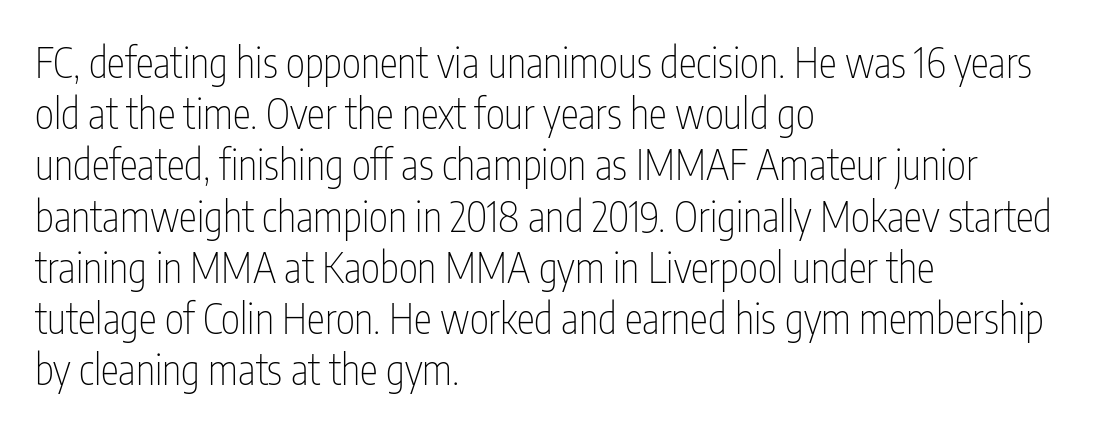
Q: Is the text bold? A: No.
Q: Is the text italic (slanted)? A: No, it is upright.
Q: Is the typeface a serif or a sans-serif typeface? A: Sans-serif.
Q: Is the text underlined? A: No.
Q: How is the paragraph aligned? A: Left-aligned.
Q: Is the spacing between letters normal or unusually wide? A: Normal.
Q: Is the spacing between lines tight, normal or loose? A: Normal.
Q: Width (condensed, normal, or wide)? A: Condensed.
Q: Stroke contrast? A: Low.
Q: x-height? A: Medium.
Q: Monospaced? A: No.
